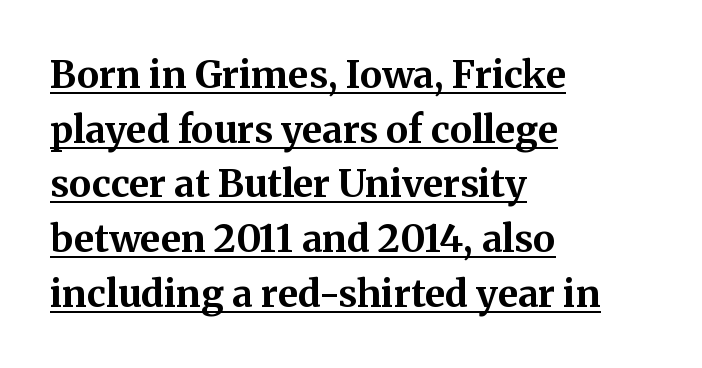
Q: Is the text bold? A: Yes.
Q: Is the text italic (slanted)? A: No, it is upright.
Q: Is the typeface a serif or a sans-serif typeface? A: Serif.
Q: Is the text underlined? A: Yes.
Q: How is the paragraph aligned? A: Left-aligned.
Q: Is the spacing between letters normal or unusually wide? A: Normal.
Q: Is the spacing between lines tight, normal or loose? A: Normal.
Q: Width (condensed, normal, or wide)? A: Normal.
Q: Stroke contrast? A: Medium.
Q: x-height? A: Medium.
Q: Monospaced? A: No.
